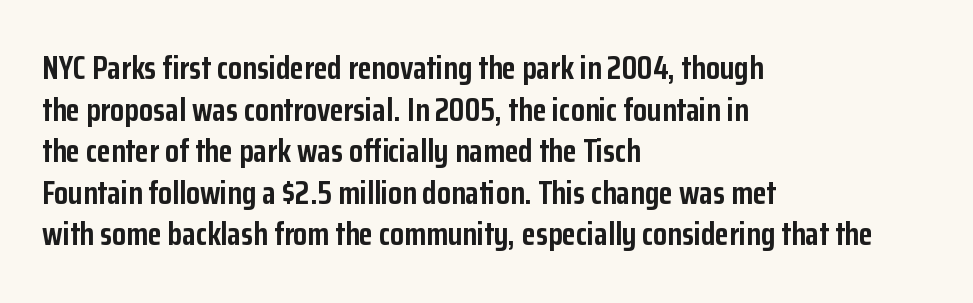
{"serif": "no", "italic": "no", "bold": "yes", "weight": "semibold", "width": "condensed", "stroke_contrast": "low", "x_height": "medium", "monospaced": "no", "underline": "no", "align": "left", "line_spacing": "normal", "line_spacing_ratio": 1.3, "letter_spacing": "normal", "letter_spacing_em": 0.0, "glyph_px": 32}
